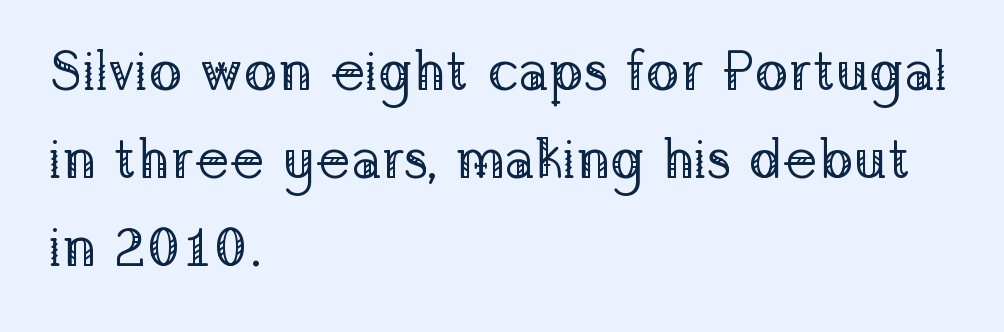
Q: Is the text bold? A: No.
Q: Is the text italic (slanted)? A: No, it is upright.
Q: Is the typeface a serif or a sans-serif typeface? A: Serif.
Q: Is the text underlined? A: No.
Q: How is the paragraph aligned? A: Left-aligned.
Q: Is the spacing between letters normal or unusually wide? A: Normal.
Q: Is the spacing between lines tight, normal or loose? A: Normal.
Q: Width (condensed, normal, or wide)? A: Normal.
Q: Stroke contrast? A: Low.
Q: x-height? A: Medium.
Q: Monospaced? A: No.
